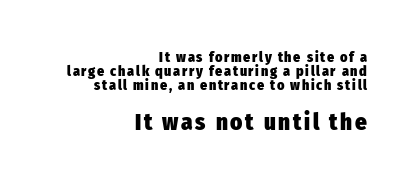
The passage shown stacks its lines with hardly any gap. Honestly, there is no underline to notice here at all. Teacher's note: observe the even right margin — that is flush-right alignment. Bold? Absolutely — the strokes are thick and heavy. This sample uses an upright cut, with every glyph sitting square on the baseline. Type size steps up from the first block to the second.
